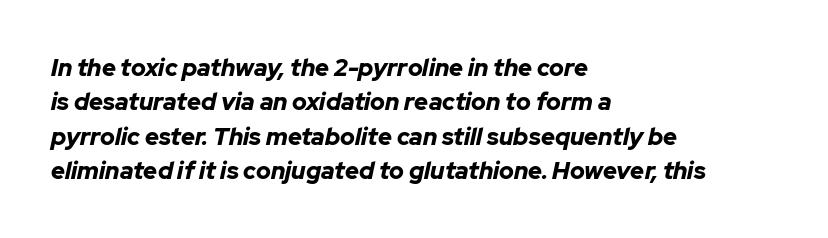
Q: Is the text bold? A: Yes.
Q: Is the text italic (slanted)? A: Yes, it leans right by about 12 degrees.
Q: Is the text underlined? A: No.
Q: How is the paragraph aligned? A: Left-aligned.
Q: Is the spacing between letters normal or unusually wide? A: Normal.
Q: Is the spacing between lines tight, normal or loose? A: Normal.
